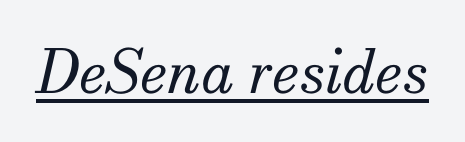
{"serif": "yes", "italic": "yes", "lean": "right", "slant_degrees": 13, "bold": "no", "weight": "regular", "width": "normal", "stroke_contrast": "medium", "x_height": "small", "monospaced": "no", "underline": "yes", "letter_spacing": "normal", "letter_spacing_em": 0.0, "glyph_px": 60}
